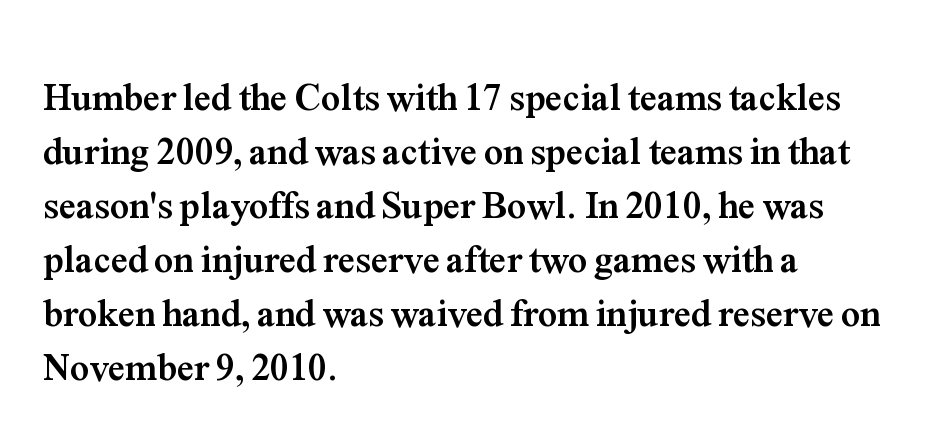
{"serif": "yes", "italic": "no", "bold": "yes", "weight": "semibold", "width": "normal", "stroke_contrast": "medium", "x_height": "medium", "monospaced": "no", "underline": "no", "align": "left", "line_spacing": "normal", "line_spacing_ratio": 1.42, "letter_spacing": "normal", "letter_spacing_em": 0.0, "glyph_px": 38}
